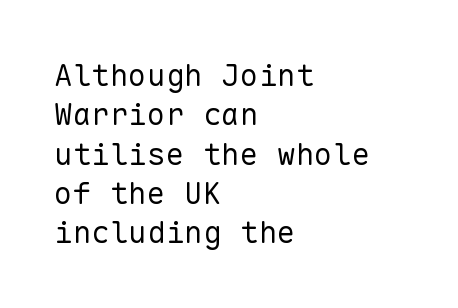
{"serif": "no", "italic": "no", "bold": "no", "weight": "regular", "width": "normal", "stroke_contrast": "low", "x_height": "medium", "monospaced": "yes", "underline": "no", "align": "left", "line_spacing": "normal", "line_spacing_ratio": 1.27, "letter_spacing": "normal", "letter_spacing_em": 0.0, "glyph_px": 31}
